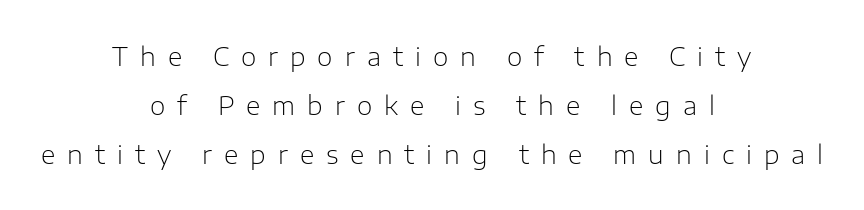
Q: Is the text bold? A: No.
Q: Is the text italic (slanted)? A: No, it is upright.
Q: Is the text underlined? A: No.
Q: How is the paragraph aligned? A: Centered.
Q: Is the spacing between letters normal or unusually wide? A: Unusually wide.
Q: Is the spacing between lines tight, normal or loose? A: Loose.
